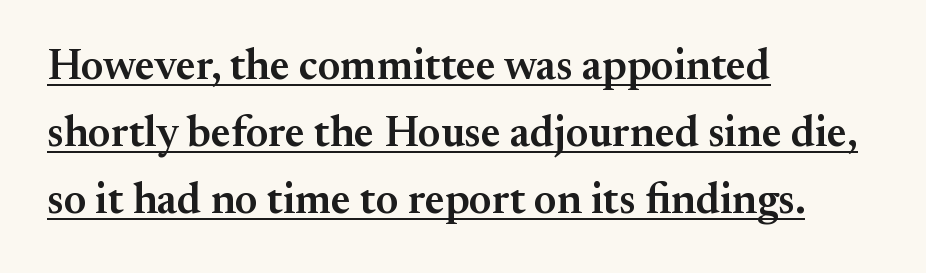
Q: Is the text bold? A: Semi-bold.
Q: Is the text italic (slanted)? A: No, it is upright.
Q: Is the typeface a serif or a sans-serif typeface? A: Serif.
Q: Is the text underlined? A: Yes.
Q: How is the paragraph aligned? A: Left-aligned.
Q: Is the spacing between letters normal or unusually wide? A: Normal.
Q: Is the spacing between lines tight, normal or loose? A: Normal.
Q: Width (condensed, normal, or wide)? A: Normal.
Q: Stroke contrast? A: Medium.
Q: x-height? A: Small.
Q: Monospaced? A: No.
